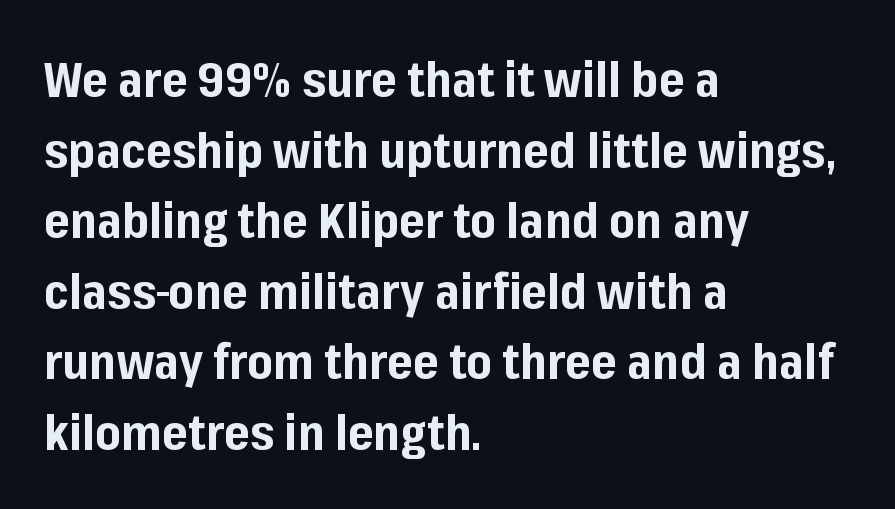
The image shows 49 px bold sans-serif type, upright; set left-aligned, normal line spacing (1.44x), normal letter spacing, not underlined; low stroke contrast and a medium x-height.
